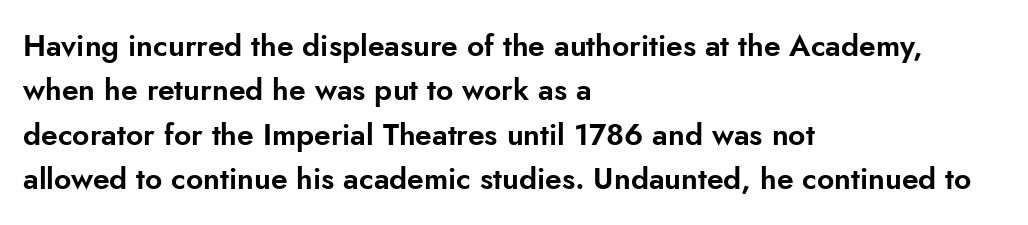
These lines are rendered in a variable-pitch font. One-word summary of the alignment: left. Any mark beneath the type? The region is blank. Rows of type keep a routine distance in the vertical direction. The line texture is even and compact thanks to regular tracking.
